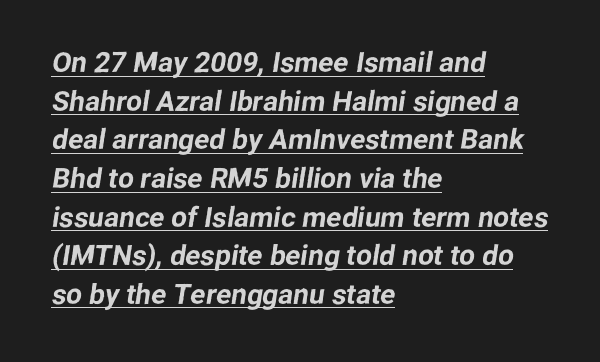
Q: Is the typeface a serif or a sans-serif typeface? A: Sans-serif.
Q: Is the text underlined? A: Yes.
Q: How is the paragraph aligned? A: Left-aligned.
Q: Is the spacing between letters normal or unusually wide? A: Normal.
Q: Is the spacing between lines tight, normal or loose? A: Normal.
Q: Width (condensed, normal, or wide)? A: Normal.
Q: Stroke contrast? A: Low.
Q: x-height? A: Medium.
Q: Monospaced? A: No.
